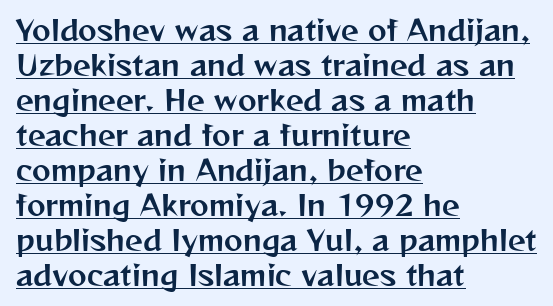
Q: Is the text italic (slanted)? A: No, it is upright.
Q: Is the typeface a serif or a sans-serif typeface? A: Sans-serif.
Q: Is the text underlined? A: Yes.
Q: How is the paragraph aligned? A: Left-aligned.
Q: Is the spacing between letters normal or unusually wide? A: Normal.
Q: Is the spacing between lines tight, normal or loose? A: Normal.
Q: Width (condensed, normal, or wide)? A: Normal.
Q: Stroke contrast? A: Medium.
Q: x-height? A: Medium.
Q: Monospaced? A: No.
